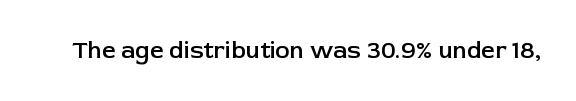
Q: Is the text bold? A: Semi-bold.
Q: Is the text italic (slanted)? A: No, it is upright.
Q: Is the text underlined? A: No.
Q: Is the spacing between letters normal or unusually wide? A: Normal.
